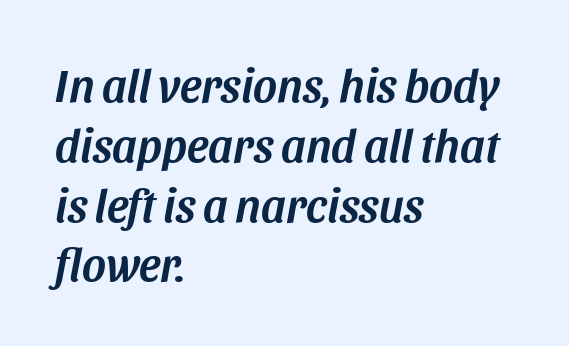
Note the varied advance widths — an 'i' is clearly narrower than an 'm'. Each new line begins a customary step beneath the previous one. How are the letters spaced? Ordinarily, with no added tracking. Compared with a centered layout, this one pins lines to the left instead.
